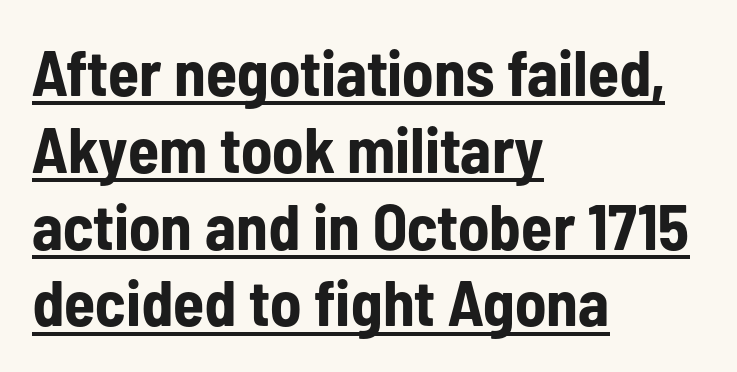
Q: Is the text bold? A: Yes.
Q: Is the text italic (slanted)? A: No, it is upright.
Q: Is the typeface a serif or a sans-serif typeface? A: Sans-serif.
Q: Is the text underlined? A: Yes.
Q: How is the paragraph aligned? A: Left-aligned.
Q: Is the spacing between letters normal or unusually wide? A: Normal.
Q: Width (condensed, normal, or wide)? A: Condensed.
Q: Stroke contrast? A: Low.
Q: x-height? A: Medium.
Q: Monospaced? A: No.
